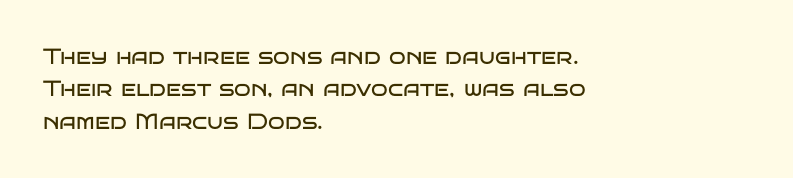
The image shows 22 px text type, upright; set left-aligned, normal line spacing (1.47x), normal letter spacing, not underlined.
